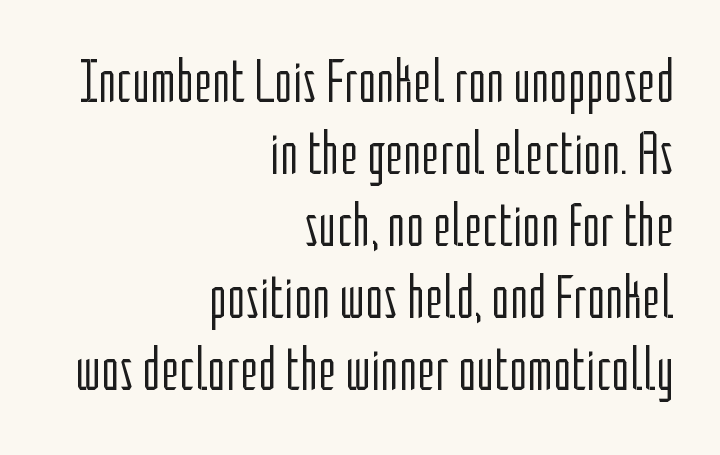
Do the letters lean? They stand straight. Observe the absence of serifs on each vertical stroke in this sample. Counters stay open thanks to moderate or lighter strokes. The type is set solid horizontally, with unmodified tracking.
